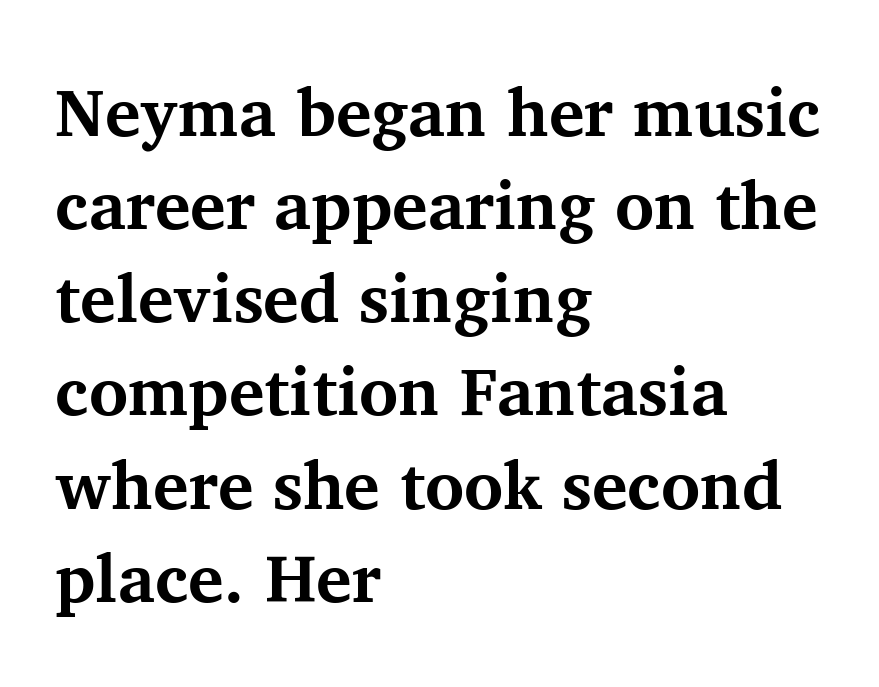
Q: Is the text bold? A: Yes.
Q: Is the text italic (slanted)? A: No, it is upright.
Q: Is the typeface a serif or a sans-serif typeface? A: Serif.
Q: Is the text underlined? A: No.
Q: How is the paragraph aligned? A: Left-aligned.
Q: Is the spacing between letters normal or unusually wide? A: Normal.
Q: Is the spacing between lines tight, normal or loose? A: Normal.
Q: Width (condensed, normal, or wide)? A: Normal.
Q: Stroke contrast? A: Medium.
Q: x-height? A: Medium.
Q: Monospaced? A: No.
